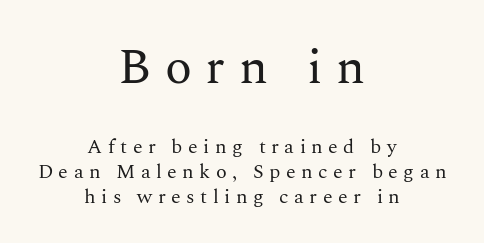
Summary of weight: not heavy and not bold. These lines are centered, leaving both edges ragged. Of the two passages, the one on top uses the larger point size. The horizontal fit of the characters is loose and conspicuously gappy. In terms of posture, this sample is upright. The glyphs are unaccompanied by any horizontal stroke below them.
